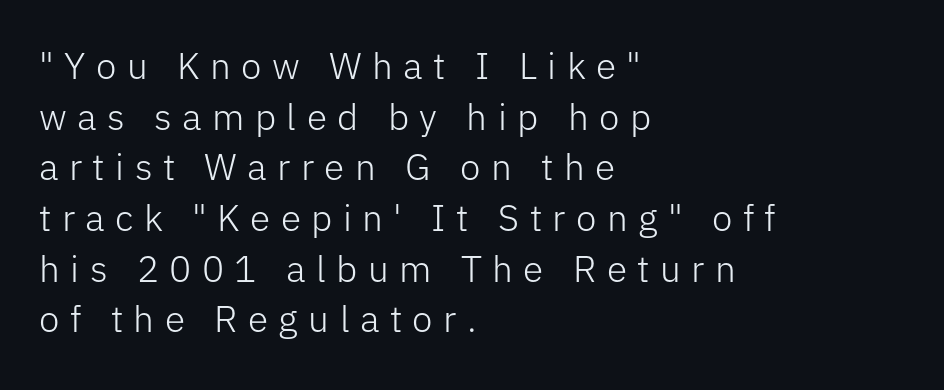
The area under the type is left untouched. Is the type heavy? It reads as light-to-regular instead. Characters remain perfectly vertical along every line. The passage shown is typed in a proportional face where columns would drift.
